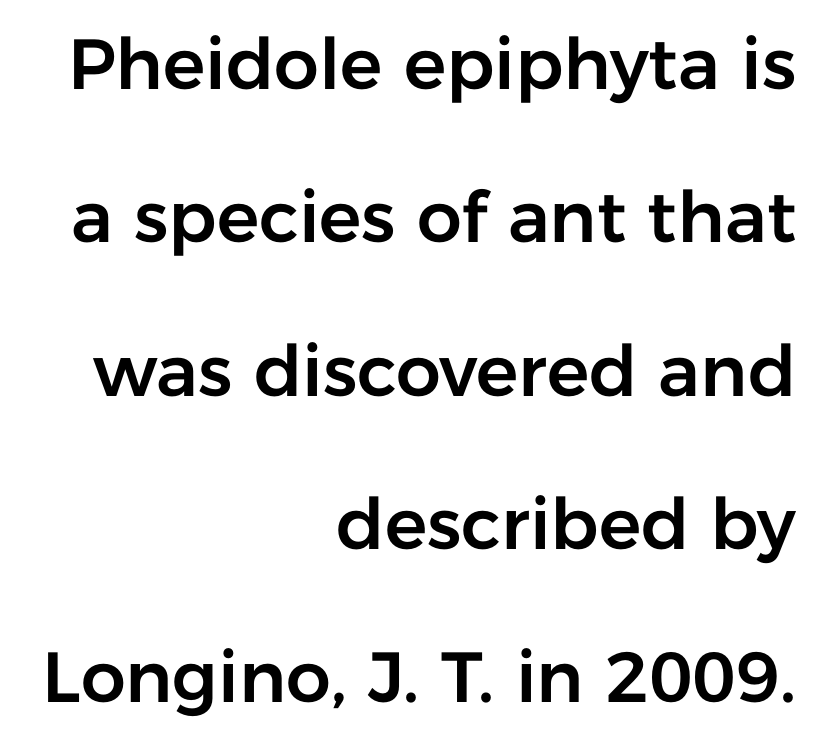
Q: Is the text italic (slanted)? A: No, it is upright.
Q: Is the typeface a serif or a sans-serif typeface? A: Sans-serif.
Q: Is the text underlined? A: No.
Q: How is the paragraph aligned? A: Right-aligned.
Q: Is the spacing between letters normal or unusually wide? A: Normal.
Q: Is the spacing between lines tight, normal or loose? A: Loose.
Q: Width (condensed, normal, or wide)? A: Normal.
Q: Stroke contrast? A: Low.
Q: x-height? A: Medium.
Q: Monospaced? A: No.
